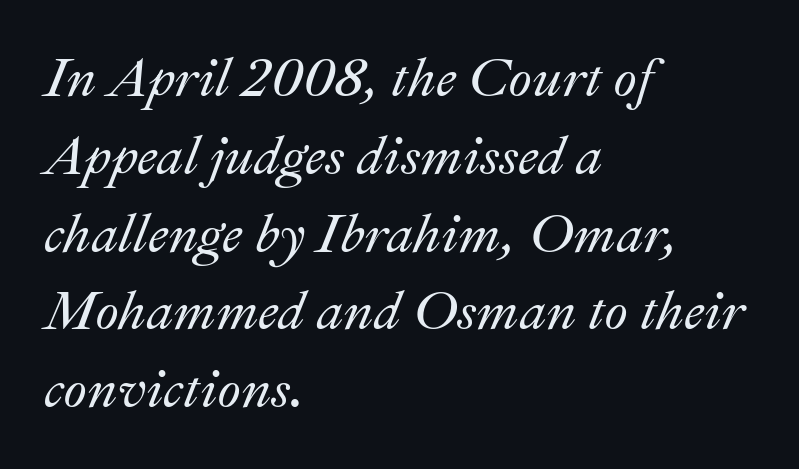
{"italic": "yes", "lean": "right", "slant_degrees": 22, "width": "normal", "stroke_contrast": "medium", "x_height": "small", "monospaced": "no", "underline": "no", "align": "left", "line_spacing": "normal", "line_spacing_ratio": 1.44, "letter_spacing": "normal", "letter_spacing_em": 0.0, "glyph_px": 54}
